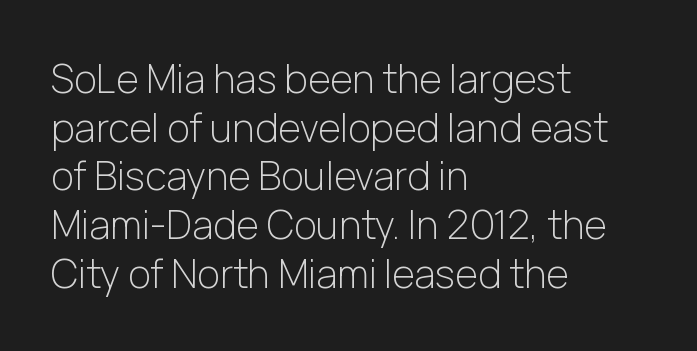
Q: Is the text bold? A: No.
Q: Is the text italic (slanted)? A: No, it is upright.
Q: Is the typeface a serif or a sans-serif typeface? A: Sans-serif.
Q: Is the text underlined? A: No.
Q: How is the paragraph aligned? A: Left-aligned.
Q: Is the spacing between letters normal or unusually wide? A: Normal.
Q: Is the spacing between lines tight, normal or loose? A: Normal.
Q: Width (condensed, normal, or wide)? A: Normal.
Q: Stroke contrast? A: Low.
Q: x-height? A: Medium.
Q: Monospaced? A: No.
